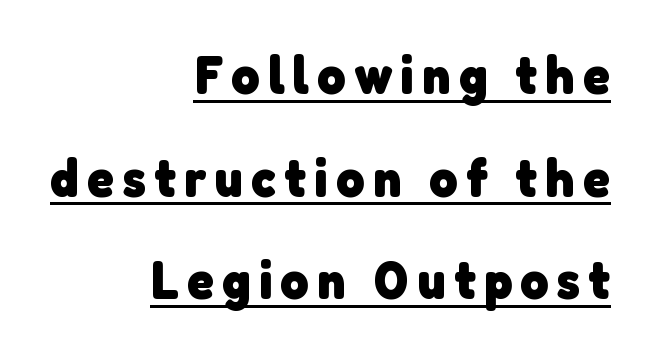
Q: Is the text bold? A: Yes.
Q: Is the typeface a serif or a sans-serif typeface? A: Sans-serif.
Q: Is the text underlined? A: Yes.
Q: How is the paragraph aligned? A: Right-aligned.
Q: Is the spacing between lines tight, normal or loose? A: Loose.
Q: Width (condensed, normal, or wide)? A: Normal.
Q: Stroke contrast? A: Low.
Q: x-height? A: Medium.
Q: Monospaced? A: No.
